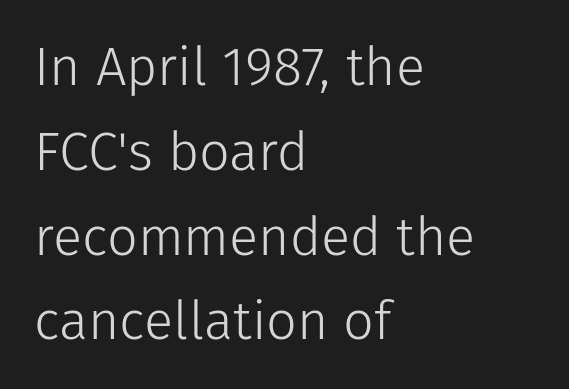
Underlining? Definitely not there. No chunkiness to these letters — they're not bold. This block has exactly the height ordinary leading produces. The rendering anchors every line to the left-hand side. Is this a fixed-width face? No — the glyphs have proportional, varying widths.
